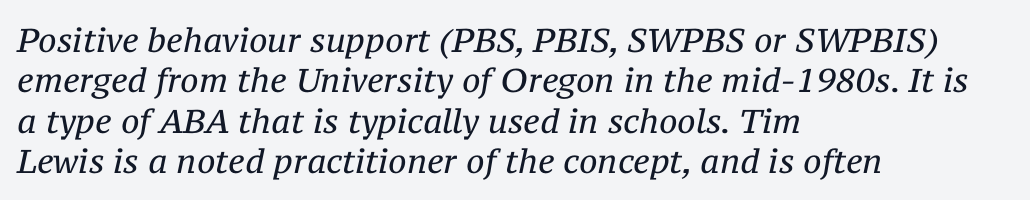
The image shows 33 px regular-weight serif type, italic (leaning right); set left-aligned, line spacing 1.22x, normal letter spacing, not underlined; medium stroke contrast and a medium x-height.
